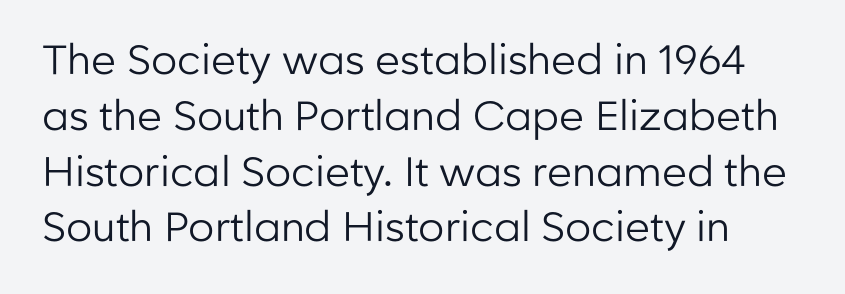
The strip under each line holds only bare page. The letters advance in unequal steps, a hallmark of proportional type. Ordinary non-slanted type is in use. Think standard paragraph weight, or any step lighter than that. Type style note: lacks serifs. Does extra space separate the letters? No, they use regular spacing.
